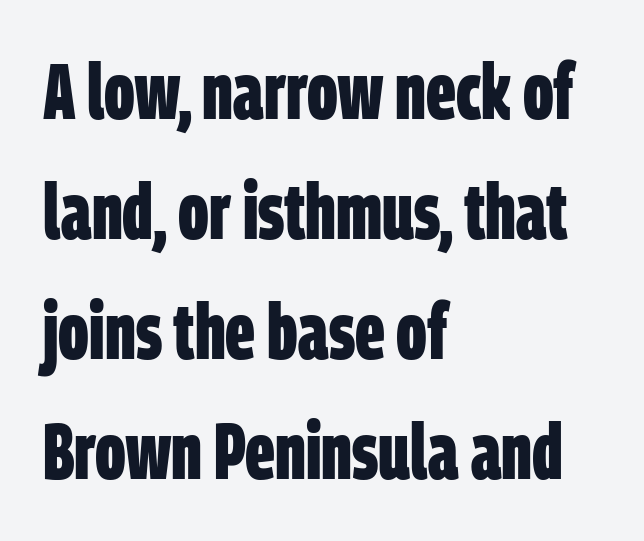
Which margin do the lines hug? The left one — the right edge is uneven. Looks like regular typesetting: each glyph gets only the width it needs. The designer went with a sans here, leaving each stem footless. Thick stems and heavy bowls — unmistakably bold. The strip under each line holds only bare page. In terms of letterspacing, this is plain default setting.
